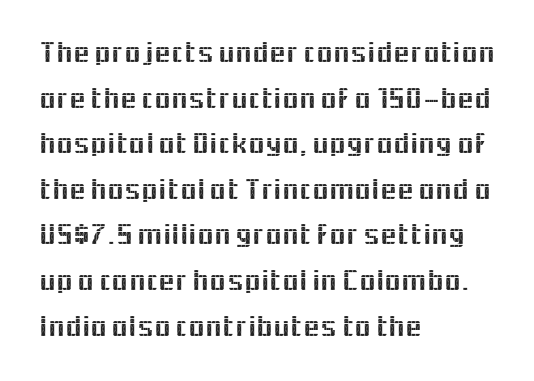
{"serif": "no", "italic": "no", "width": "normal", "x_height": "medium", "monospaced": "no", "underline": "no", "align": "left", "line_spacing": "normal", "line_spacing_ratio": 1.52, "letter_spacing": "normal", "letter_spacing_em": 0.0, "glyph_px": 30}
